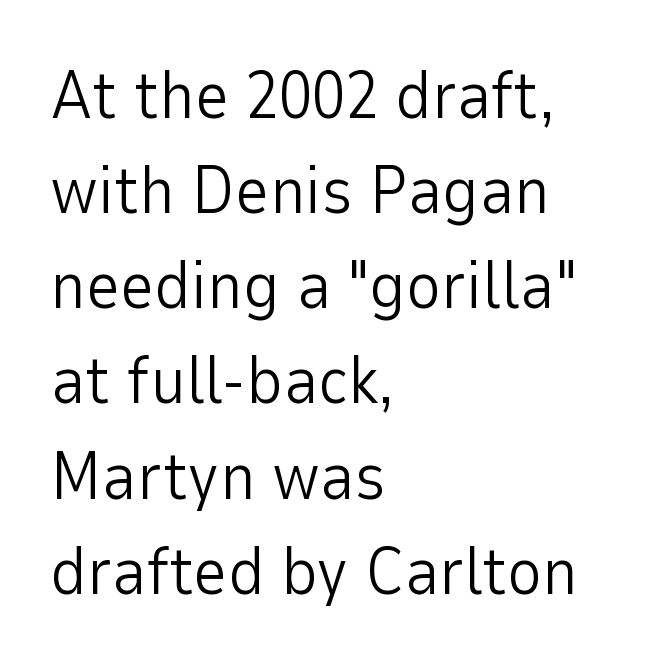
The image shows 67 px light sans-serif type, upright; set left-aligned, normal line spacing (1.42x), normal letter spacing, not underlined; low stroke contrast and a medium x-height.
